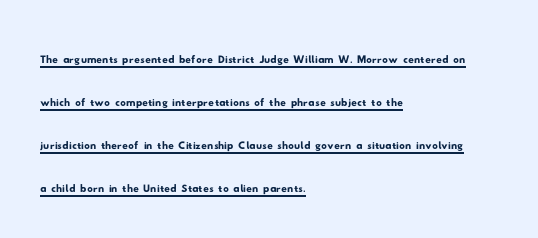
Q: Is the typeface a serif or a sans-serif typeface? A: Sans-serif.
Q: Is the text underlined? A: Yes.
Q: How is the paragraph aligned? A: Left-aligned.
Q: Is the spacing between letters normal or unusually wide? A: Normal.
Q: Is the spacing between lines tight, normal or loose? A: Normal.
Q: Width (condensed, normal, or wide)? A: Wide.
Q: Stroke contrast? A: Low.
Q: x-height? A: Small.
Q: Monospaced? A: No.
